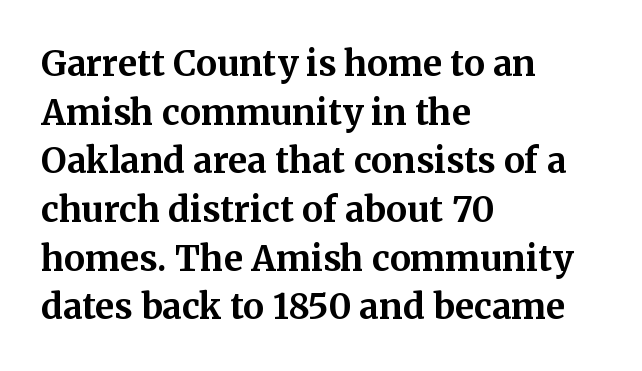
The image shows 35 px bold serif type, upright; set left-aligned, normal line spacing (1.39x), normal letter spacing, not underlined; medium stroke contrast and a medium x-height.
